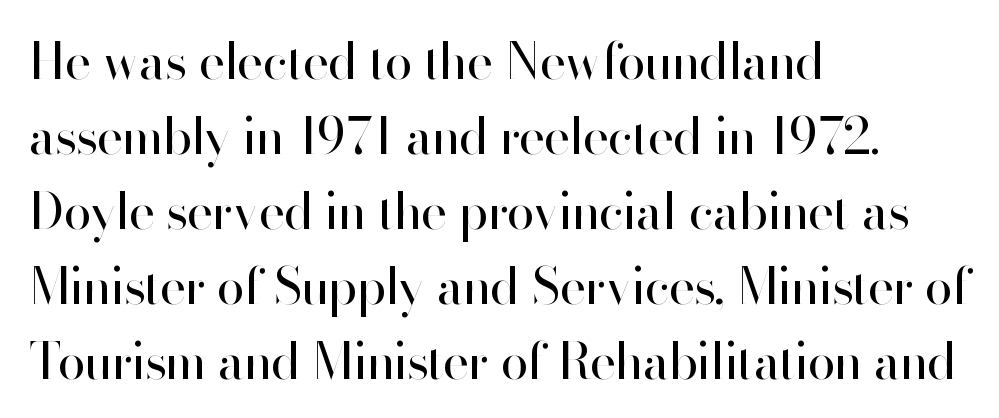
Q: Is the text bold? A: No.
Q: Is the text italic (slanted)? A: No, it is upright.
Q: Is the typeface a serif or a sans-serif typeface? A: Sans-serif.
Q: Is the text underlined? A: No.
Q: How is the paragraph aligned? A: Left-aligned.
Q: Is the spacing between letters normal or unusually wide? A: Normal.
Q: Is the spacing between lines tight, normal or loose? A: Normal.
Q: Width (condensed, normal, or wide)? A: Normal.
Q: Stroke contrast? A: High.
Q: x-height? A: Small.
Q: Monospaced? A: No.
